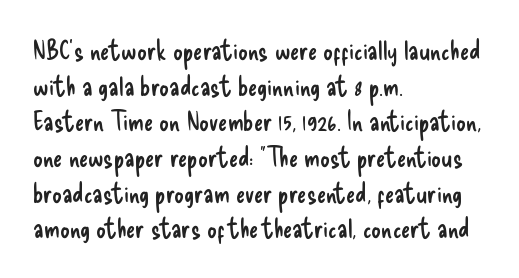
The image shows 27 px text type, upright; set left-aligned, normal line spacing (1.32x), normal letter spacing, not underlined.
